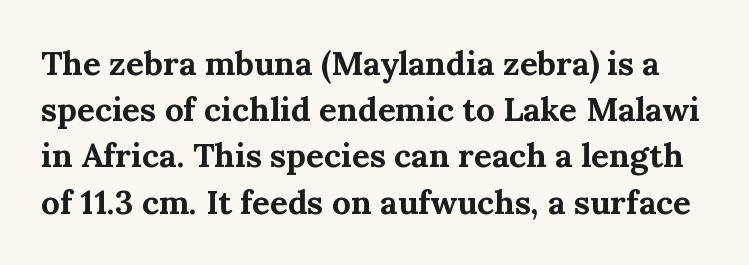
{"serif": "yes", "italic": "no", "bold": "yes", "weight": "bold", "width": "normal", "stroke_contrast": "medium", "x_height": "medium", "monospaced": "no", "underline": "no", "line_spacing": "normal", "line_spacing_ratio": 1.4, "letter_spacing": "normal", "letter_spacing_em": 0.0, "glyph_px": 33}
